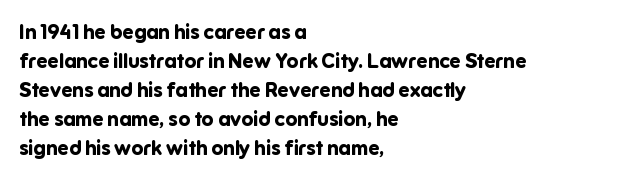
Style check: upright. The block of text has a typical density, with ordinary space between rows. The words here are not underlined. The paragraph shown leans on its left margin. The gaps between neighbouring characters are ordinary and unremarkable.
